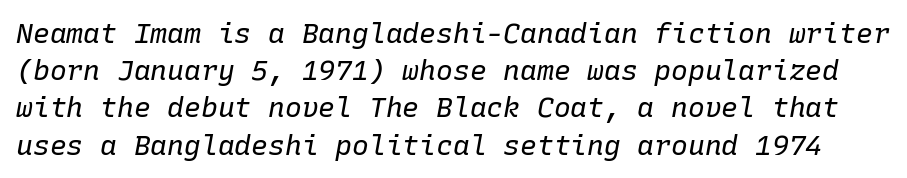
The lettering tilts uniformly, giving the passage an italic look. Heaviness? Minimal to ordinary, like unemphasized prose. Descenders hang freely into open space. There is no visible air inserted between adjacent glyphs.
